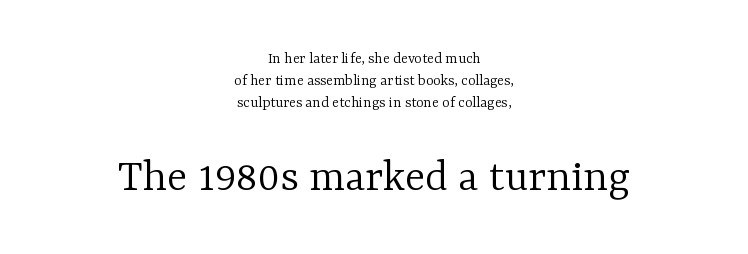
The image shows 47 px light serif type, upright; set centered, normal line spacing (1.38x), normal letter spacing, not underlined; the second (bottom) block is 2.94x larger; low stroke contrast and a medium x-height.
